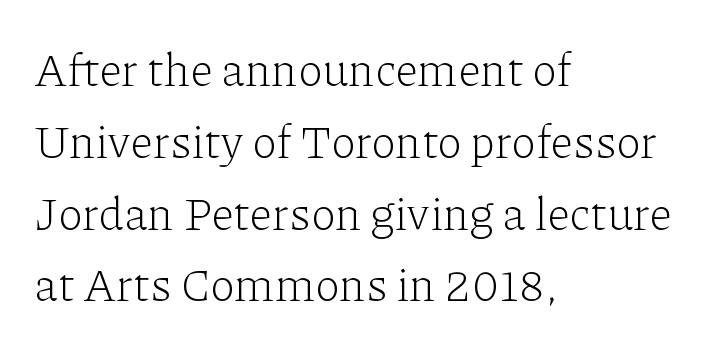
The image shows 46 px light serif type, upright; set left-aligned, normal line spacing (1.56x), normal letter spacing, not underlined; low stroke contrast and a medium x-height.
